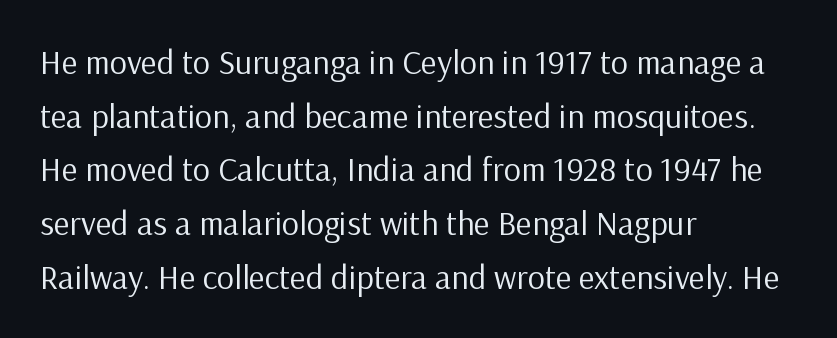
Q: Is the text bold? A: No.
Q: Is the text italic (slanted)? A: No, it is upright.
Q: Is the typeface a serif or a sans-serif typeface? A: Sans-serif.
Q: Is the text underlined? A: No.
Q: How is the paragraph aligned? A: Left-aligned.
Q: Is the spacing between letters normal or unusually wide? A: Normal.
Q: Is the spacing between lines tight, normal or loose? A: Normal.
Q: Width (condensed, normal, or wide)? A: Normal.
Q: Stroke contrast? A: Low.
Q: x-height? A: Medium.
Q: Monospaced? A: No.
